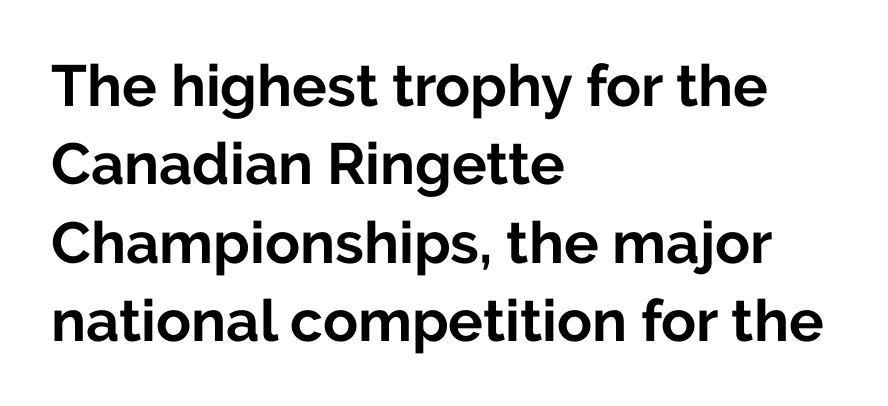
Q: Is the text bold? A: Yes.
Q: Is the text italic (slanted)? A: No, it is upright.
Q: Is the typeface a serif or a sans-serif typeface? A: Sans-serif.
Q: Is the text underlined? A: No.
Q: How is the paragraph aligned? A: Left-aligned.
Q: Is the spacing between letters normal or unusually wide? A: Normal.
Q: Is the spacing between lines tight, normal or loose? A: Normal.
Q: Width (condensed, normal, or wide)? A: Normal.
Q: Stroke contrast? A: Low.
Q: x-height? A: Medium.
Q: Monospaced? A: No.
